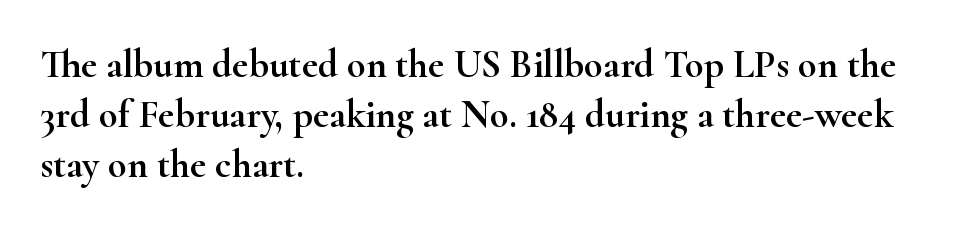
Tall strokes in this sample are plumb rather than angled. Which margin do the lines hug? The left one — the right edge is uneven. The tracking reads as untouched default to a designer's eye. Regarding serifs, this sample has them. This sample has the flowing, uneven cadence of proportional lettering. Underlining? Definitely not there.
